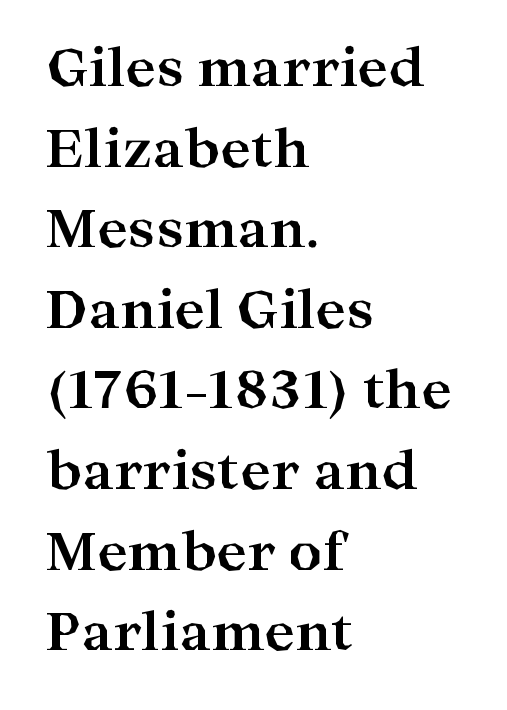
Q: Is the text bold? A: Yes.
Q: Is the text italic (slanted)? A: No, it is upright.
Q: Is the typeface a serif or a sans-serif typeface? A: Serif.
Q: Is the text underlined? A: No.
Q: How is the paragraph aligned? A: Left-aligned.
Q: Is the spacing between letters normal or unusually wide? A: Normal.
Q: Is the spacing between lines tight, normal or loose? A: Normal.
Q: Width (condensed, normal, or wide)? A: Wide.
Q: Stroke contrast? A: High.
Q: x-height? A: Medium.
Q: Monospaced? A: No.
